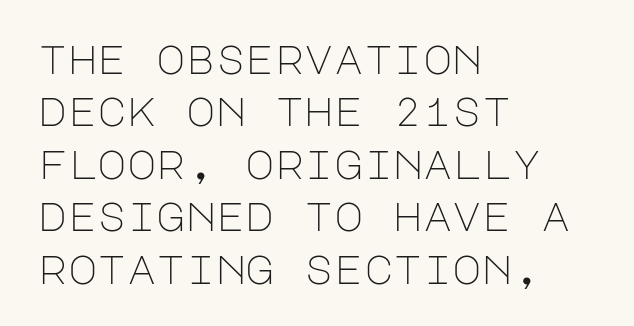
Q: Is the text bold? A: No.
Q: Is the text italic (slanted)? A: No, it is upright.
Q: Is the typeface a serif or a sans-serif typeface? A: Sans-serif.
Q: Is the text underlined? A: No.
Q: How is the paragraph aligned? A: Left-aligned.
Q: Is the spacing between letters normal or unusually wide? A: Normal.
Q: Is the spacing between lines tight, normal or loose? A: Normal.
Q: Width (condensed, normal, or wide)? A: Normal.
Q: Stroke contrast? A: Low.
Q: x-height? A: Large.
